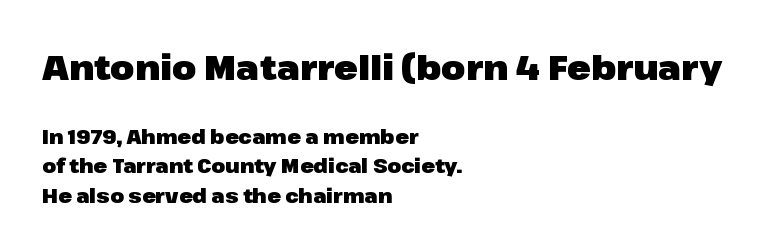
{"serif": "no", "italic": "no", "bold": "yes", "weight": "heavy", "width": "normal", "stroke_contrast": "low", "x_height": "medium", "monospaced": "no", "underline": "no", "align": "left", "line_spacing": "normal", "line_spacing_ratio": 1.48, "letter_spacing": "normal", "letter_spacing_em": 0.0, "larger_block": "first", "size_ratio": 1.75, "glyph_px": 35}
